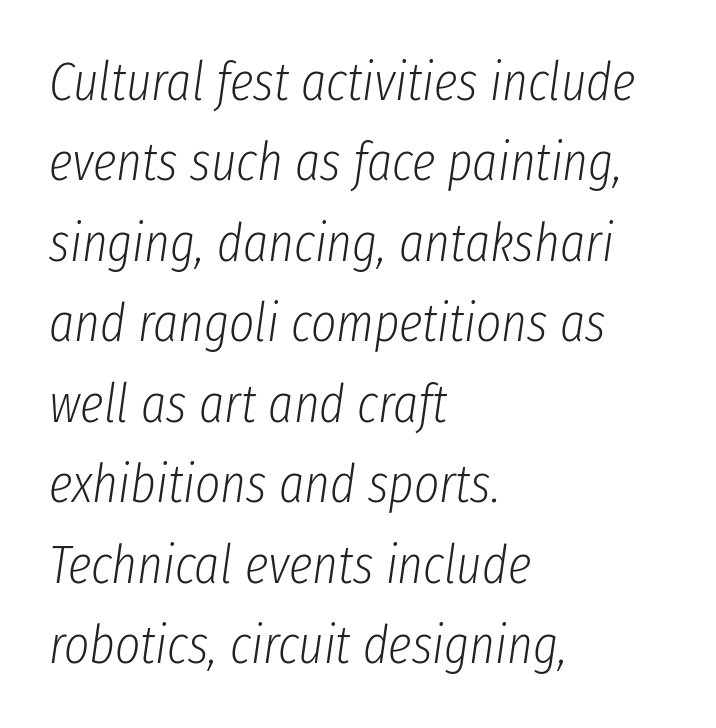
The image shows 54 px light, condensed type, italic (leaning right); set left-aligned, normal line spacing (1.49x), normal letter spacing, not underlined; low stroke contrast and a medium x-height.
